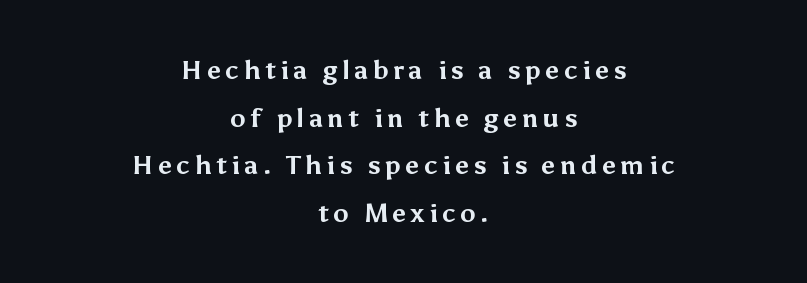
Q: Is the text bold? A: Yes.
Q: Is the text italic (slanted)? A: No, it is upright.
Q: Is the text underlined? A: No.
Q: How is the paragraph aligned? A: Centered.
